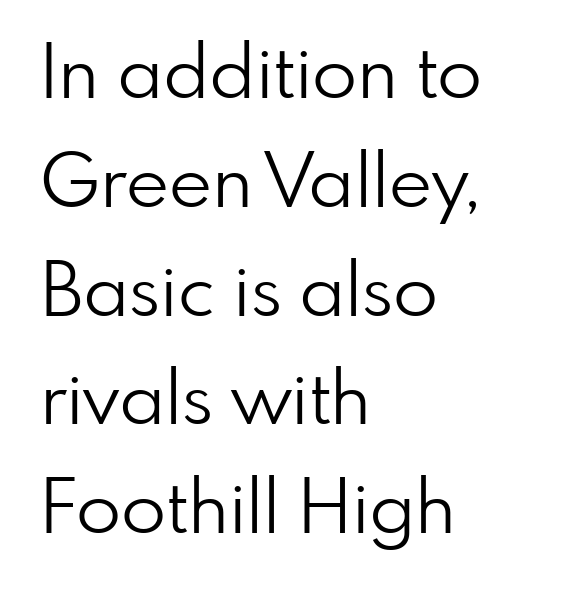
Each letter keeps its own natural width here, so spacing adapts to shape. The specimen omits any rule beneath the text block's lines. Note: no serifs on the glyphs. The setting favours the left margin, as ordinary paragraphs usually do. The gaps between neighbouring characters are ordinary and unremarkable. Each stroke keeps to a modest, everyday thickness or less.
